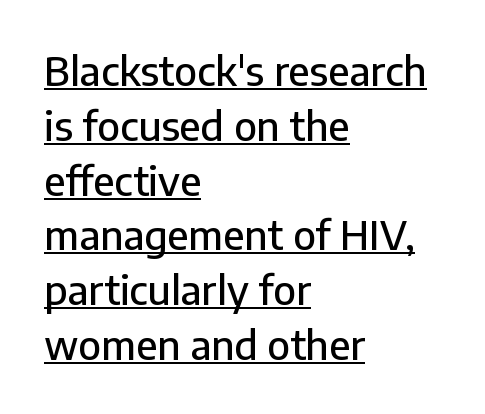
The image shows 40 px sans-serif type, upright; set left-aligned, normal line spacing (1.37x), normal letter spacing, underlined; low stroke contrast and a medium x-height.
